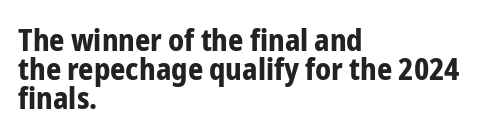
The image shows 30 px bold, condensed sans-serif type, upright; set left-aligned, tight line spacing (0.97x), normal letter spacing, not underlined; low stroke contrast and a medium x-height.
